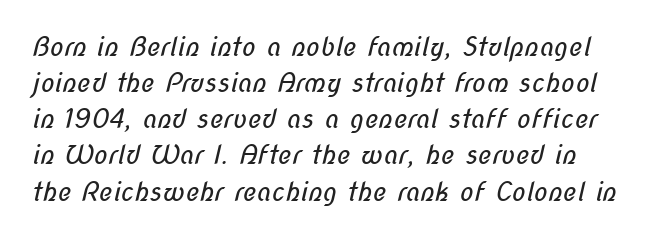
A light-to-regular cut is what we see here. Students, observe: this is what conventionally led text looks like. What stands out about the letter spacing? Nothing — it is the standard amount. Any mark beneath the type? The region is blank.
